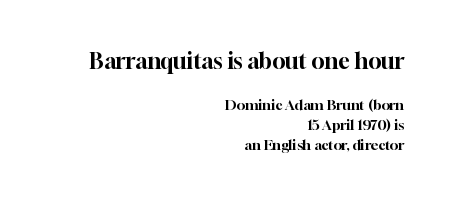
Q: Is the text italic (slanted)? A: No, it is upright.
Q: Is the text underlined? A: No.
Q: How is the paragraph aligned? A: Right-aligned.
Q: Is the spacing between letters normal or unusually wide? A: Normal.
Q: Is the spacing between lines tight, normal or loose? A: Normal.
Q: Which block of text is set in a larger size, the first (top) or the second (bottom)? A: The first (top) one.
